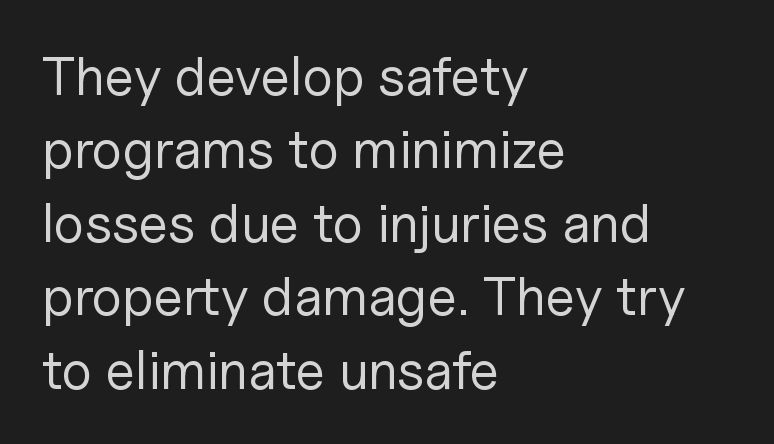
Q: Is the text bold? A: No.
Q: Is the text italic (slanted)? A: No, it is upright.
Q: Is the typeface a serif or a sans-serif typeface? A: Sans-serif.
Q: Is the text underlined? A: No.
Q: How is the paragraph aligned? A: Left-aligned.
Q: Is the spacing between letters normal or unusually wide? A: Normal.
Q: Is the spacing between lines tight, normal or loose? A: Normal.
Q: Width (condensed, normal, or wide)? A: Normal.
Q: Stroke contrast? A: Low.
Q: x-height? A: Medium.
Q: Monospaced? A: No.
